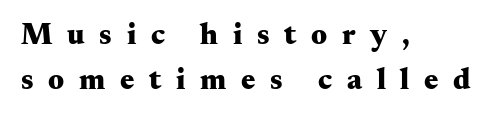
The leading is moderate, giving the passage an even texture. This rendering features lettering with no underline. Old-style or modern, the face here clearly has serifs. The paragraph shown leans on its left margin. Each word looks stretched out because of the extra space between its letters. Typesetter's note: full bold, strokes at maximum text heaviness.
